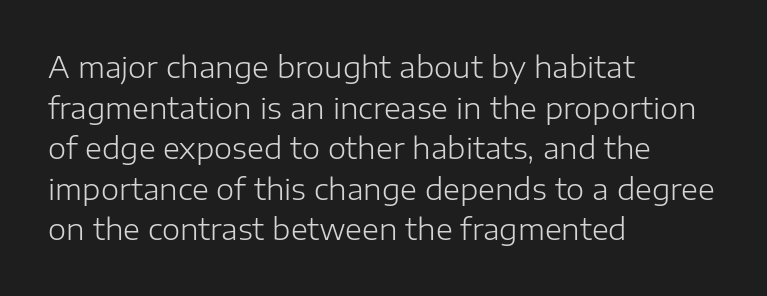
The image shows 29 px light sans-serif type, upright; set left-aligned, normal line spacing (1.4x), normal letter spacing, not underlined; low stroke contrast and a medium x-height.
